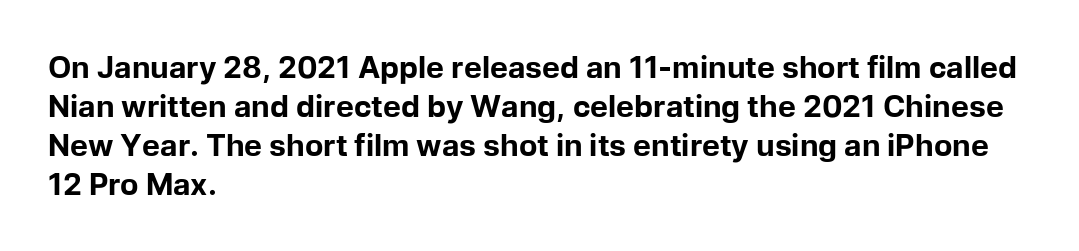
Heavy, bold letterforms. If you drew a ruler down the left edge, every line would touch it. Short note: letters normally spaced. Unlike italic type, these characters show no tilt at all. The letters advance in unequal steps, a hallmark of proportional type. The lines sit at an ordinary, default distance from one another.
